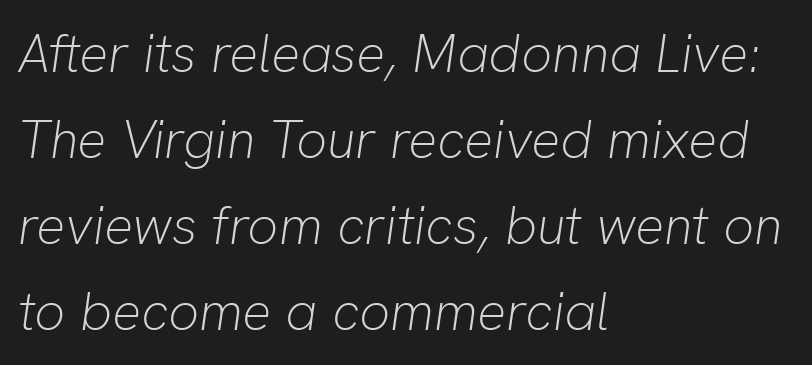
Vertical spacing — default. Would a proofreader flag this as italicized? Yes. The face looks like a standard text weight, possibly lighter. Line beginnings align vertically; line endings do not. Tracking here is standard; glyphs follow each other at the usual distance.
